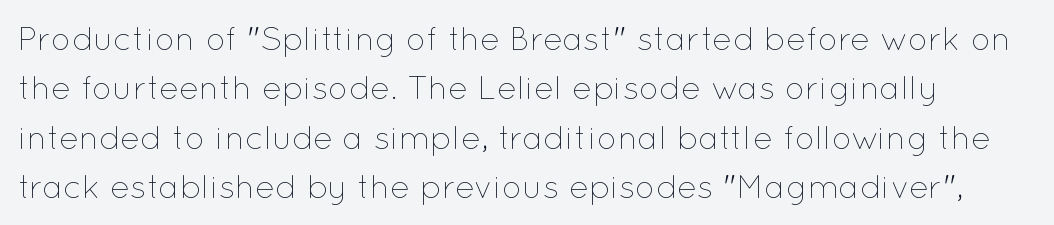
The image shows 33 px thin type, upright; set normal line spacing (1.5x), normal letter spacing, not underlined; low stroke contrast and a medium x-height.
